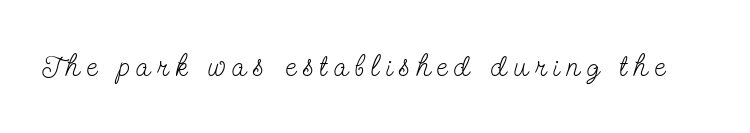
The image shows 30 px light, condensed serif type; set unusually wide letter spacing (+0.23 em), not underlined; low stroke contrast and a small x-height.
